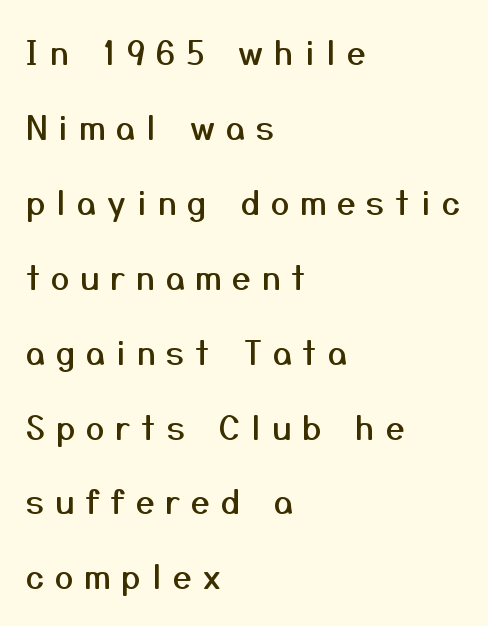
{"serif": "no", "italic": "no", "width": "normal", "stroke_contrast": "medium", "x_height": "medium", "monospaced": "no", "underline": "no", "align": "left", "line_spacing": "loose", "line_spacing_ratio": 2.27, "letter_spacing": "wide", "letter_spacing_em": 0.33, "glyph_px": 33}
